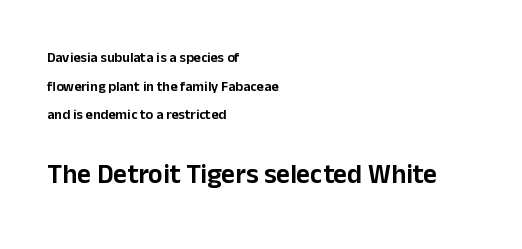
Q: Is the text italic (slanted)? A: No, it is upright.
Q: Is the text underlined? A: No.
Q: How is the paragraph aligned? A: Left-aligned.
Q: Is the spacing between letters normal or unusually wide? A: Normal.
Q: Is the spacing between lines tight, normal or loose? A: Loose.
Q: Which block of text is set in a larger size, the first (top) or the second (bottom)? A: The second (bottom) one.
